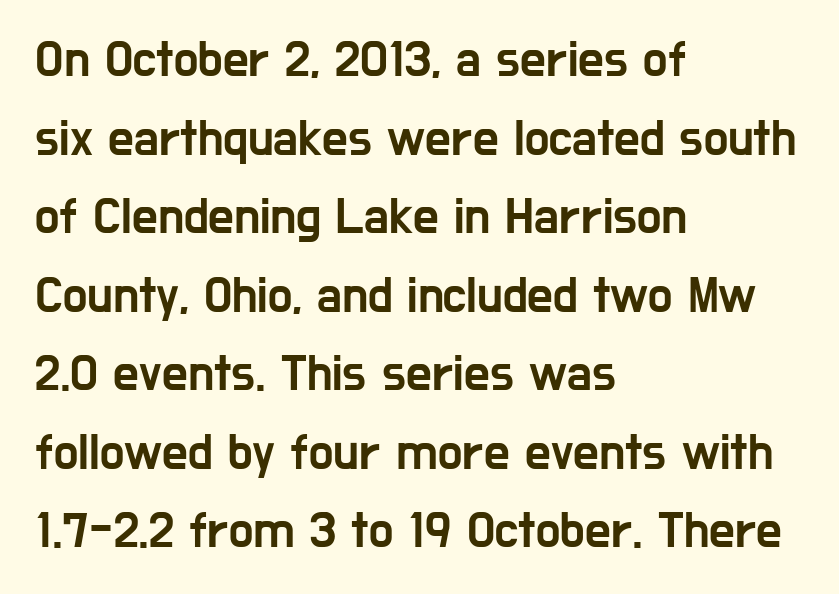
The face used here is a sans, in the tradition of grotesques and geometrics. Varying glyph widths throughout — classic text-font behaviour. Beneath every word, the page is bare. The face used here is rendered with its standard letterfit.
